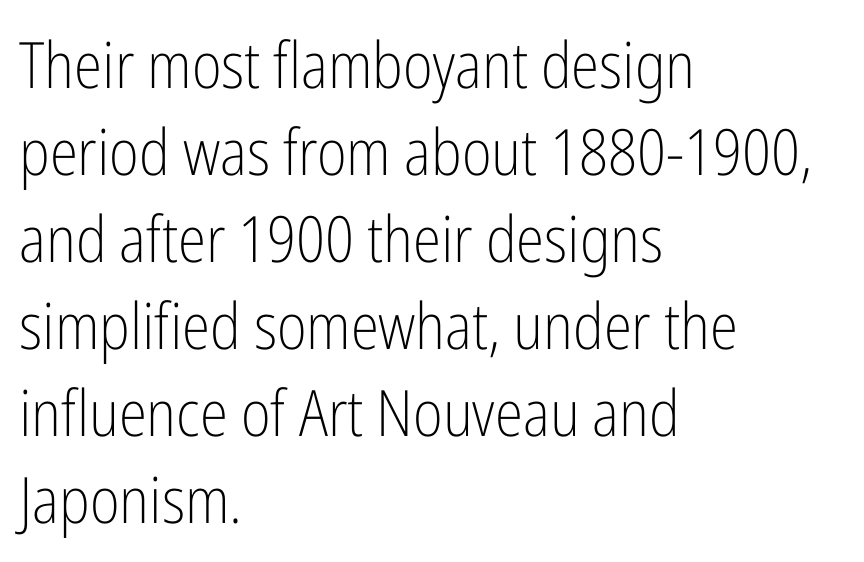
The zone under the glyphs is completely vacant. Ascenders rise straight up at ninety degrees. Students, observe: this is what conventionally led text looks like. The letters sit at their default tracking, neither squeezed nor spread. Here the designer chose a conventional face with non-uniform glyph widths.
